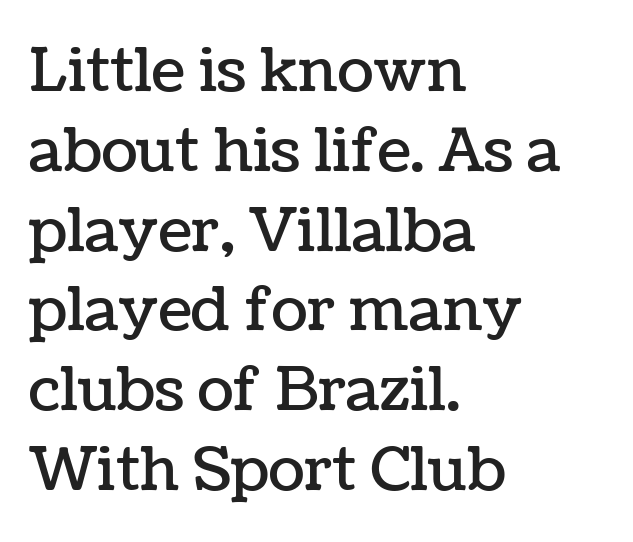
{"italic": "no", "width": "normal", "stroke_contrast": "low", "x_height": "medium", "monospaced": "no", "underline": "no", "align": "left", "line_spacing": "normal", "line_spacing_ratio": 1.33, "letter_spacing": "normal", "letter_spacing_em": 0.0, "glyph_px": 60}
